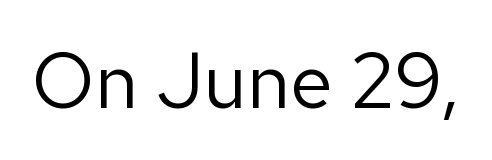
{"serif": "no", "italic": "no", "bold": "no", "weight": "regular", "width": "normal", "stroke_contrast": "low", "x_height": "medium", "monospaced": "no", "underline": "no", "letter_spacing": "normal", "letter_spacing_em": 0.0, "glyph_px": 78}
